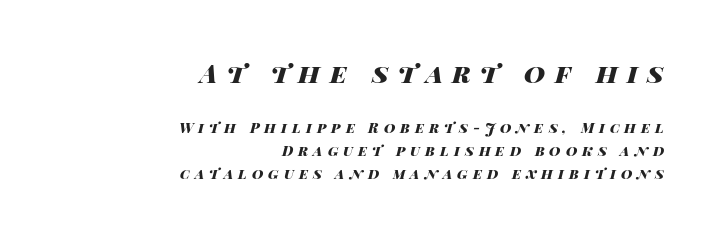
The initial chunk of copy outweighs the following chunk in type size. The space directly below the letters is spotless. The passage shown has open, widely tracked lettering throughout. Characters are canted at an angle relative to the baseline's perpendicular. Bold? Absolutely — the strokes are thick and heavy.
